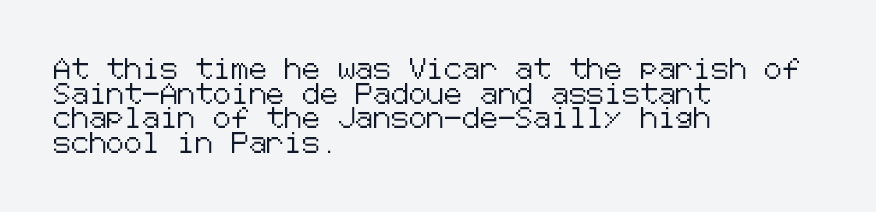
Here the glyphs are tracked normally, forming tight word shapes. The baseline area is clear. Ascenders rise straight up at ninety degrees. These lines stack with their left ends in a neat column.
